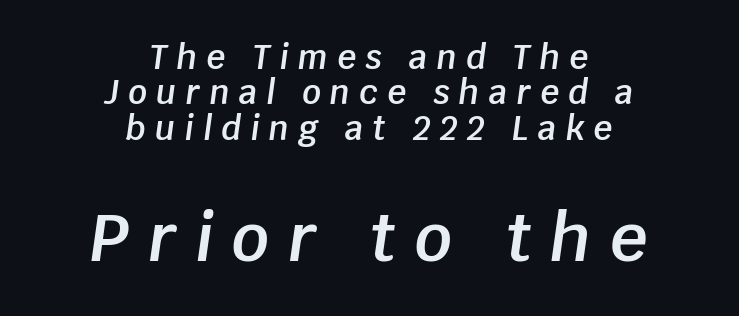
{"italic": "yes", "lean": "right", "slant_degrees": 8, "bold": "semi", "weight": "semibold", "width": "normal", "stroke_contrast": "low", "x_height": "large", "monospaced": "no", "underline": "no", "align": "center", "line_spacing": "tight", "line_spacing_ratio": 1.07, "letter_spacing": "wide", "letter_spacing_em": 0.28, "larger_block": "second", "size_ratio": 2.0, "glyph_px": 66}
